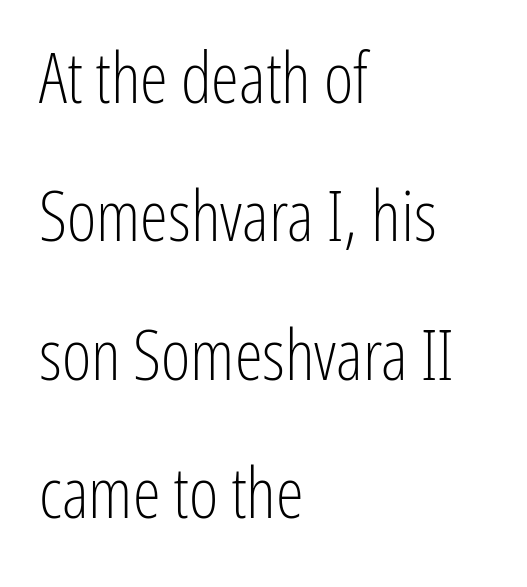
The image shows 71 px light, condensed sans-serif type, upright; set left-aligned, loose line spacing (1.95x), normal letter spacing, not underlined; low stroke contrast and a medium x-height.
